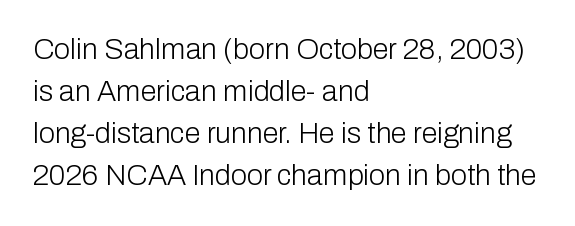
The characters are drawn with everyday or finer stroke widths. Proportional: the letters do not fall into vertical columns. The font family rendered here belongs to the sans-serif group. Quick note: interline space is typical. The setting favours the left margin, as ordinary paragraphs usually do. The lettering stays uniformly vertical, giving the passage a roman look.
